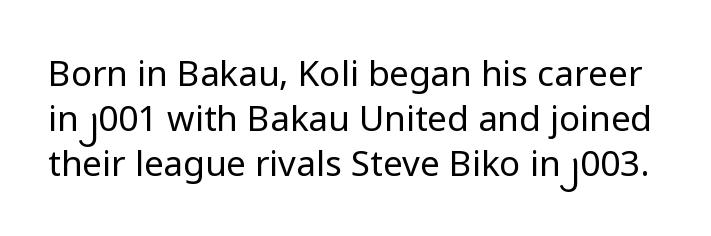
Q: Is the text bold? A: No.
Q: Is the text italic (slanted)? A: No, it is upright.
Q: Is the typeface a serif or a sans-serif typeface? A: Sans-serif.
Q: Is the text underlined? A: No.
Q: Is the spacing between letters normal or unusually wide? A: Normal.
Q: Is the spacing between lines tight, normal or loose? A: Normal.
Q: Width (condensed, normal, or wide)? A: Normal.
Q: Stroke contrast? A: Low.
Q: x-height? A: Medium.
Q: Monospaced? A: No.
